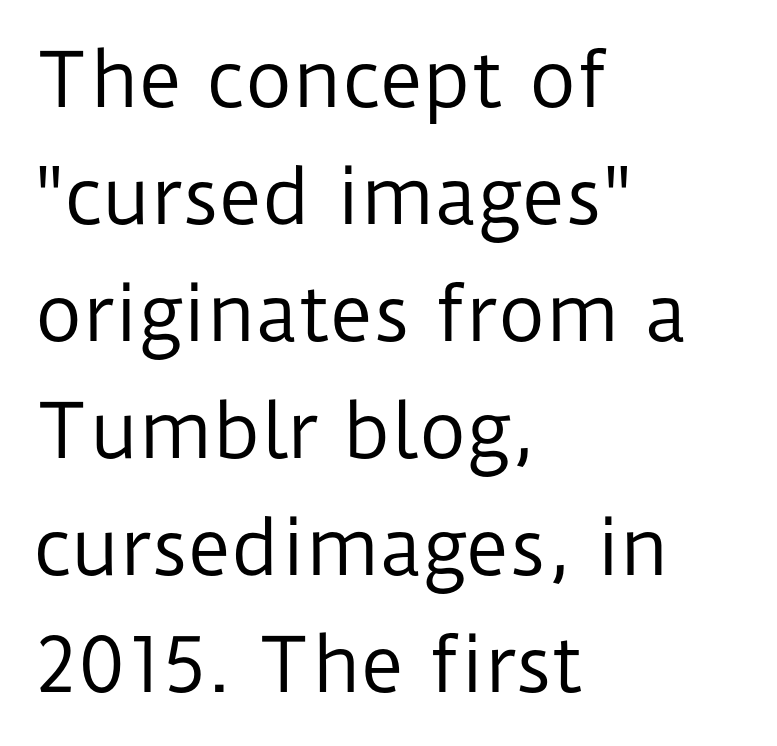
The characters display no serif detailing; their extremities are plain. In terms of letterspacing, this is plain default setting. In terms of posture, this sample is upright. No word sits above an underline. Where is the straight margin? On the left.
